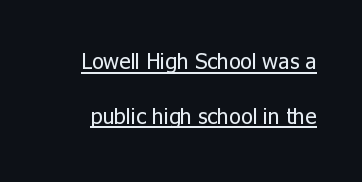
{"italic": "no", "bold": "no", "underline": "yes", "line_spacing": "loose", "line_spacing_ratio": 2.49, "letter_spacing": "normal", "letter_spacing_em": 0.0, "glyph_px": 22}
